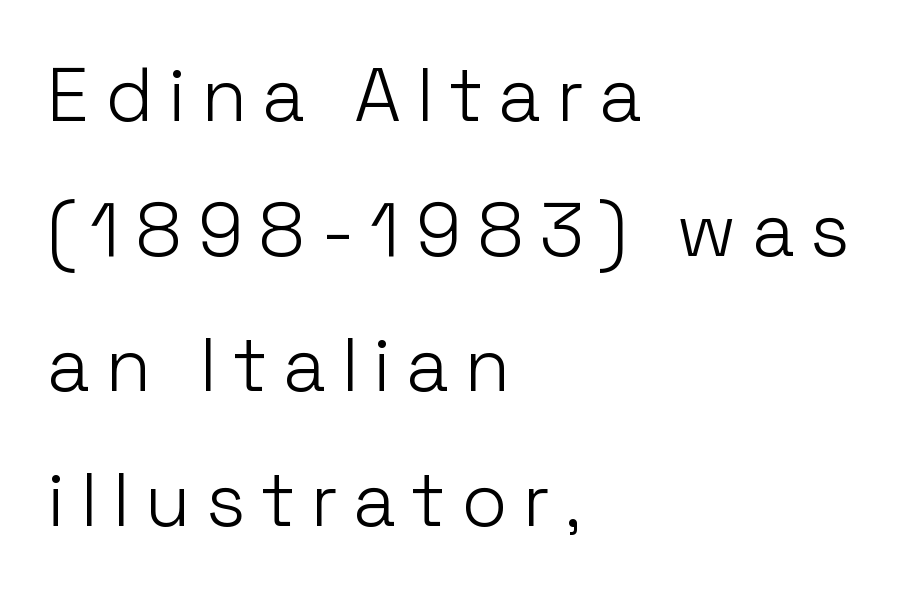
Q: Is the text bold? A: No.
Q: Is the text italic (slanted)? A: No, it is upright.
Q: Is the typeface a serif or a sans-serif typeface? A: Sans-serif.
Q: Is the text underlined? A: No.
Q: How is the paragraph aligned? A: Left-aligned.
Q: Is the spacing between letters normal or unusually wide? A: Unusually wide.
Q: Width (condensed, normal, or wide)? A: Normal.
Q: Stroke contrast? A: Low.
Q: x-height? A: Medium.
Q: Monospaced? A: No.
